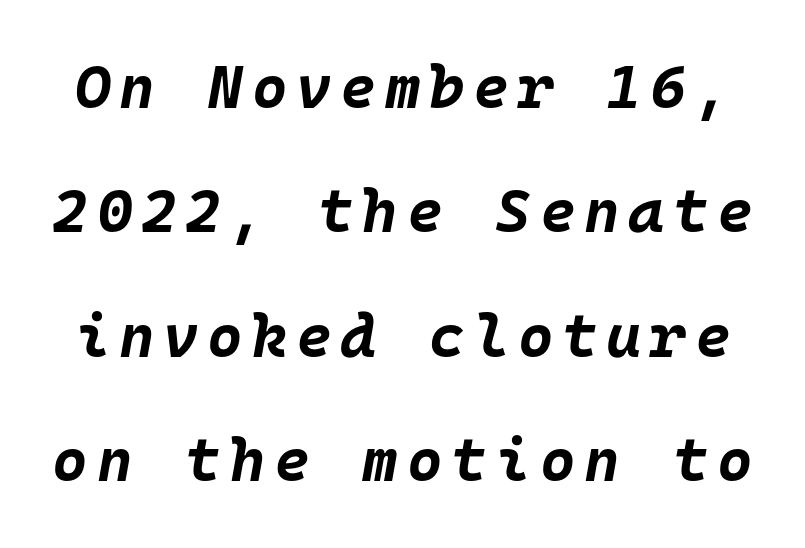
Q: Is the text bold? A: Yes.
Q: Is the text italic (slanted)? A: Yes, it leans right by about 10 degrees.
Q: Is the text underlined? A: No.
Q: Is the spacing between lines tight, normal or loose? A: Loose.
Q: Width (condensed, normal, or wide)? A: Normal.
Q: Stroke contrast? A: Low.
Q: x-height? A: Large.
Q: Monospaced? A: Yes.
